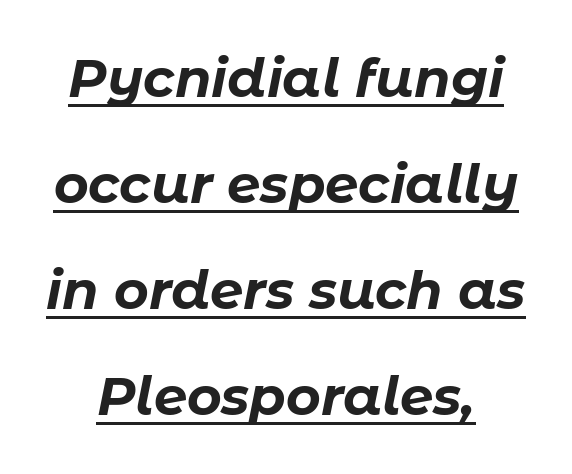
{"italic": "yes", "lean": "right", "slant_degrees": 11, "bold": "yes", "weight": "bold", "width": "normal", "stroke_contrast": "low", "x_height": "medium", "monospaced": "no", "underline": "yes", "line_spacing": "loose", "line_spacing_ratio": 2.0, "letter_spacing": "normal", "letter_spacing_em": 0.0, "glyph_px": 53}
